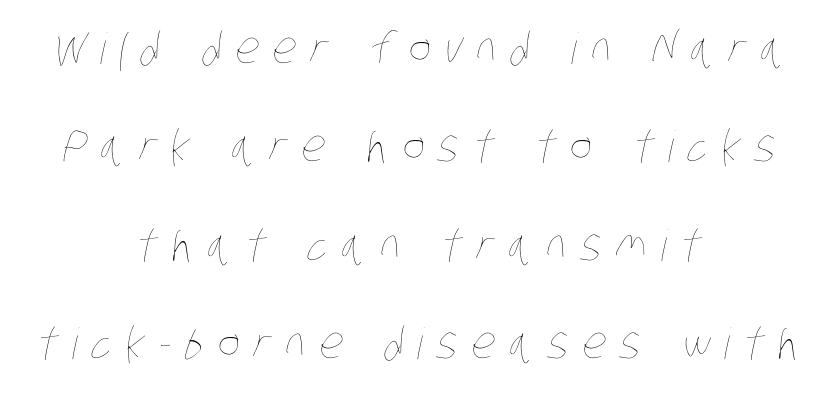
Q: Is the text bold? A: No.
Q: Is the text underlined? A: No.
Q: How is the paragraph aligned? A: Centered.
Q: Is the spacing between letters normal or unusually wide? A: Unusually wide.
Q: Is the spacing between lines tight, normal or loose? A: Loose.
Q: Width (condensed, normal, or wide)? A: Condensed.
Q: Stroke contrast? A: Low.
Q: x-height? A: Large.
Q: Monospaced? A: No.
